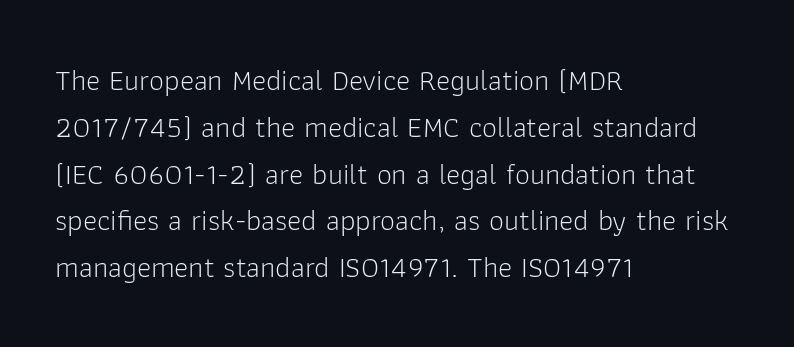
Q: Is the text bold? A: No.
Q: Is the text italic (slanted)? A: No, it is upright.
Q: Is the typeface a serif or a sans-serif typeface? A: Sans-serif.
Q: Is the text underlined? A: No.
Q: How is the paragraph aligned? A: Left-aligned.
Q: Is the spacing between letters normal or unusually wide? A: Normal.
Q: Is the spacing between lines tight, normal or loose? A: Normal.
Q: Width (condensed, normal, or wide)? A: Normal.
Q: Stroke contrast? A: Low.
Q: x-height? A: Medium.
Q: Monospaced? A: No.
